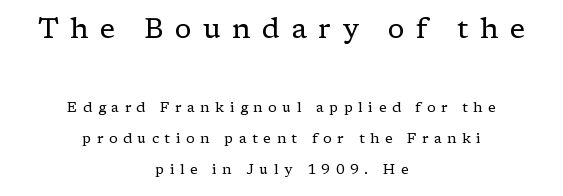
{"serif": "yes", "italic": "no", "bold": "no", "weight": "regular", "width": "normal", "stroke_contrast": "low", "x_height": "medium", "monospaced": "no", "underline": "no", "align": "center", "line_spacing": "loose", "line_spacing_ratio": 2.21, "letter_spacing": "wide", "letter_spacing_em": 0.4, "larger_block": "first", "size_ratio": 2.0, "glyph_px": 28}
